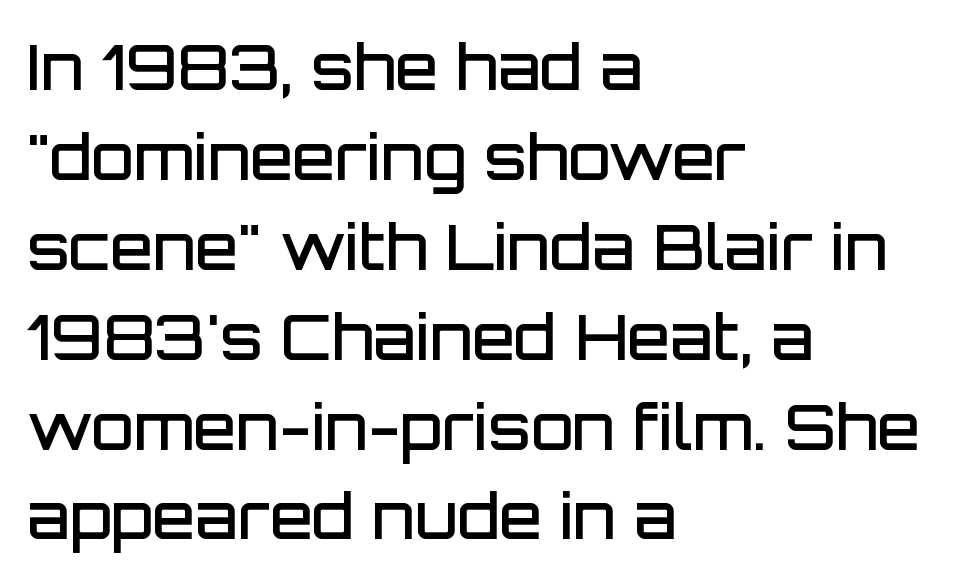
{"serif": "no", "italic": "no", "bold": "semi", "weight": "semibold", "width": "normal", "stroke_contrast": "low", "x_height": "large", "monospaced": "no", "underline": "no", "align": "left", "line_spacing": "normal", "line_spacing_ratio": 1.45, "letter_spacing": "normal", "letter_spacing_em": 0.0, "glyph_px": 62}
